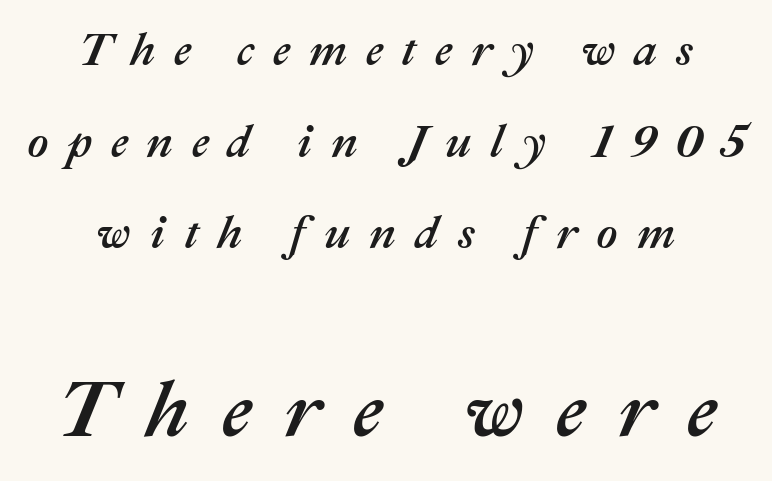
Q: Is the text italic (slanted)? A: Yes, it leans right by about 22 degrees.
Q: Is the text underlined? A: No.
Q: How is the paragraph aligned? A: Centered.
Q: Is the spacing between letters normal or unusually wide? A: Unusually wide.
Q: Is the spacing between lines tight, normal or loose? A: Loose.
Q: Which block of text is set in a larger size, the first (top) or the second (bottom)? A: The second (bottom) one.
Q: Width (condensed, normal, or wide)? A: Normal.
Q: Stroke contrast? A: Medium.
Q: x-height? A: Medium.
Q: Monospaced? A: No.
